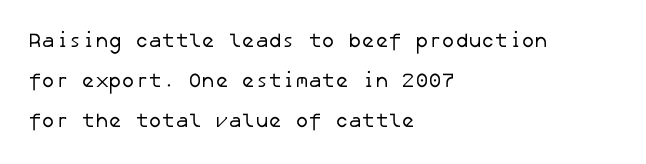
{"bold": "no", "underline": "no", "align": "left", "line_spacing": "loose", "line_spacing_ratio": 1.99, "letter_spacing": "normal", "letter_spacing_em": 0.0, "glyph_px": 20}
